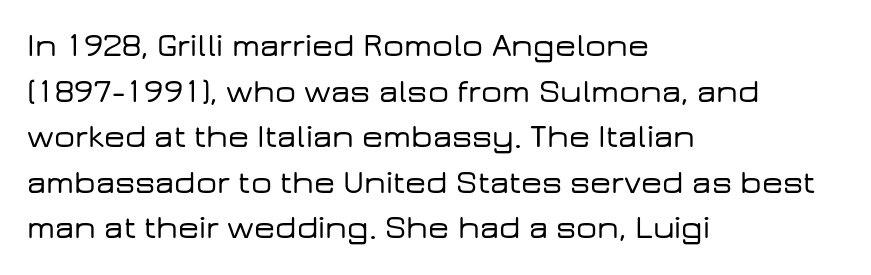
{"serif": "no", "italic": "no", "width": "wide", "stroke_contrast": "low", "x_height": "medium", "monospaced": "no", "underline": "no", "align": "left", "line_spacing": "normal", "line_spacing_ratio": 1.38, "letter_spacing": "normal", "letter_spacing_em": 0.0, "glyph_px": 33}
